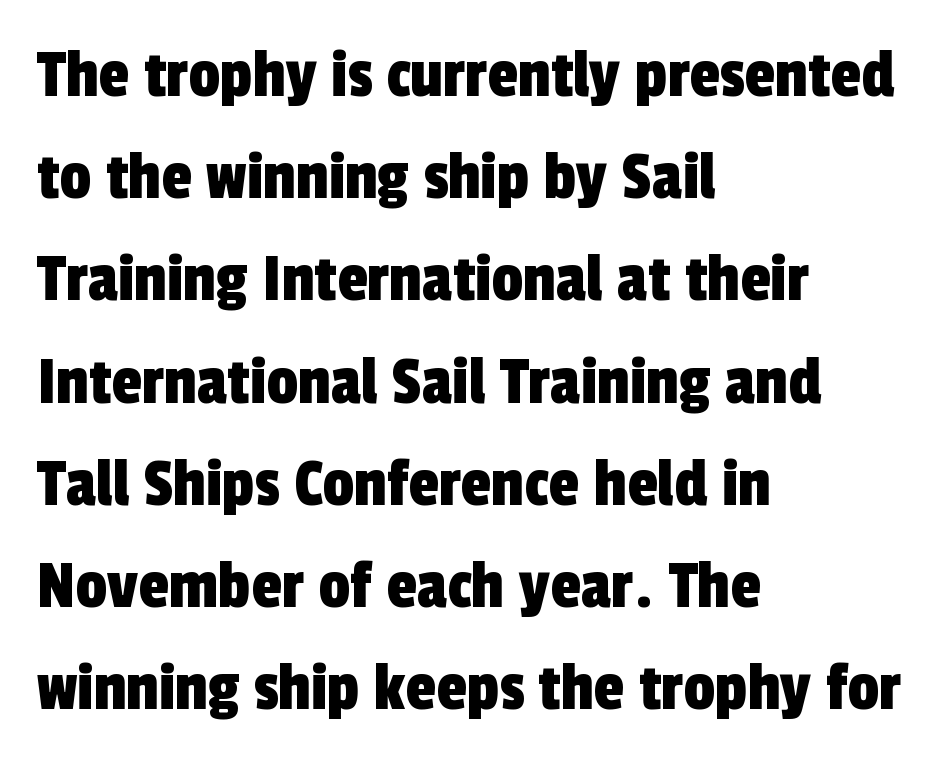
The leading is moderate, giving the passage an even texture. I'd call this a sans setting — the letters go barefoot. A typesetter would call this proportional, since set widths differ per character. The letterforms sit shoulder to shoulder at normal distance. Type without underlining.
